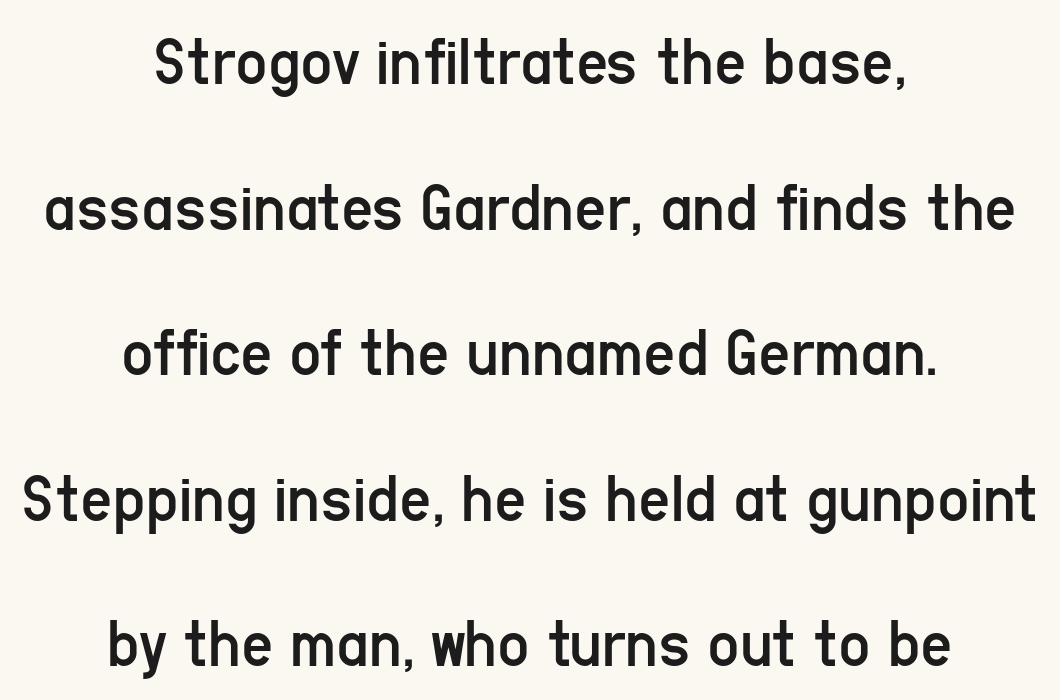
The image shows 70 px regular-weight, condensed sans-serif type, upright; set centered, loose line spacing (2.08x), normal letter spacing, not underlined; low stroke contrast and a medium x-height.
